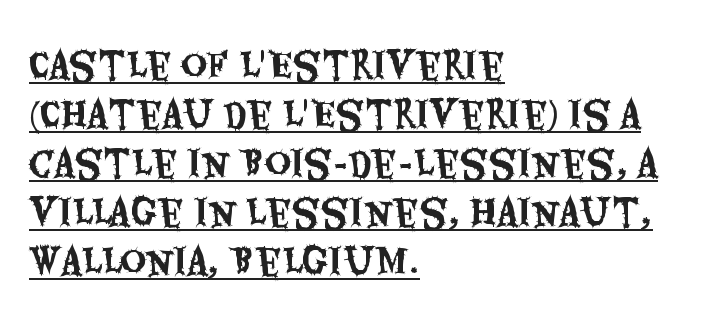
In terms of posture, this sample is upright. Notice how a bar underscores the lettering throughout. The rendering uses a moderate line-height, typical for paragraphs. The text was rendered using a sans face with plain stroke endings.
